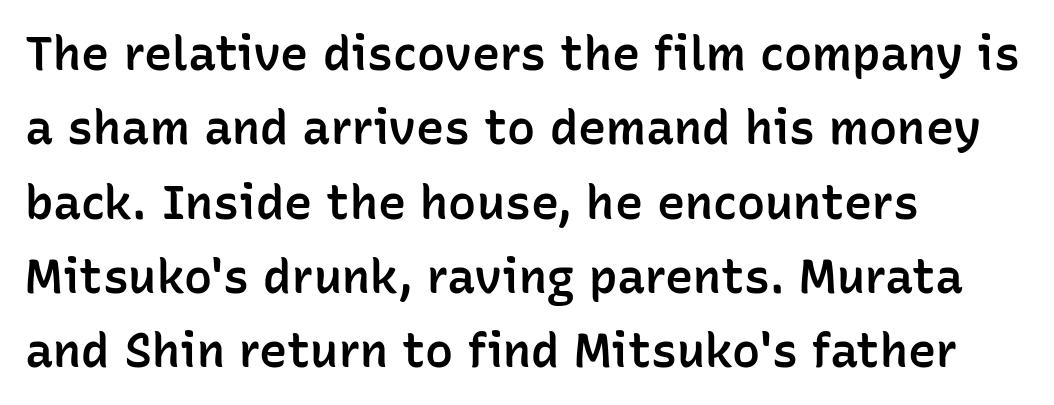
The paragraph has a hard left edge and a soft right edge. Classification — sans serif. Leading matches the norm, producing a regular column. Descender tails drop into unmarked territory.
